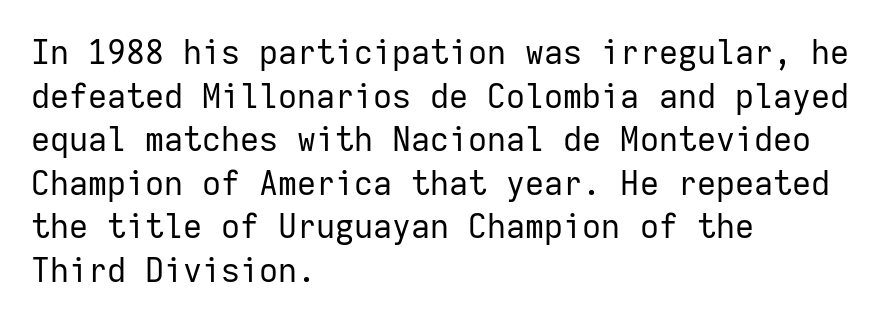
Q: Is the text bold? A: No.
Q: Is the text italic (slanted)? A: No, it is upright.
Q: Is the typeface a serif or a sans-serif typeface? A: Sans-serif.
Q: Is the text underlined? A: No.
Q: How is the paragraph aligned? A: Left-aligned.
Q: Is the spacing between letters normal or unusually wide? A: Normal.
Q: Is the spacing between lines tight, normal or loose? A: Normal.
Q: Width (condensed, normal, or wide)? A: Normal.
Q: Stroke contrast? A: Low.
Q: x-height? A: Medium.
Q: Monospaced? A: Yes.
